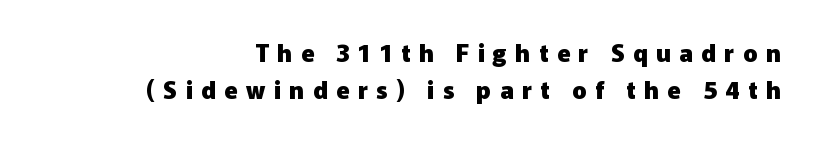
{"italic": "no", "bold": "yes", "underline": "no", "line_spacing": "normal", "line_spacing_ratio": 1.55, "letter_spacing": "wide", "letter_spacing_em": 0.35, "glyph_px": 24}
